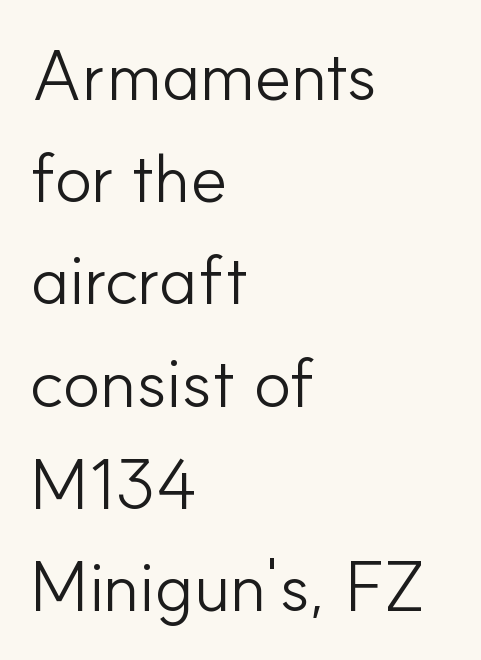
Q: Is the text bold? A: No.
Q: Is the text italic (slanted)? A: No, it is upright.
Q: Is the typeface a serif or a sans-serif typeface? A: Sans-serif.
Q: Is the text underlined? A: No.
Q: How is the paragraph aligned? A: Left-aligned.
Q: Is the spacing between letters normal or unusually wide? A: Normal.
Q: Is the spacing between lines tight, normal or loose? A: Normal.
Q: Width (condensed, normal, or wide)? A: Normal.
Q: Stroke contrast? A: Low.
Q: x-height? A: Small.
Q: Monospaced? A: No.
